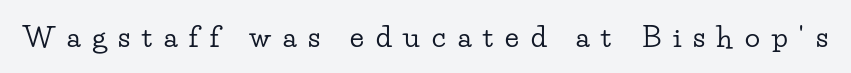
Display-style spreading of the glyphs; the letterfit is very open. Posture: upright roman. Character widths vary here, with narrow letters taking less room than wide ones. Bare-footed words on every line. Old-style or modern, the face here clearly has serifs.
